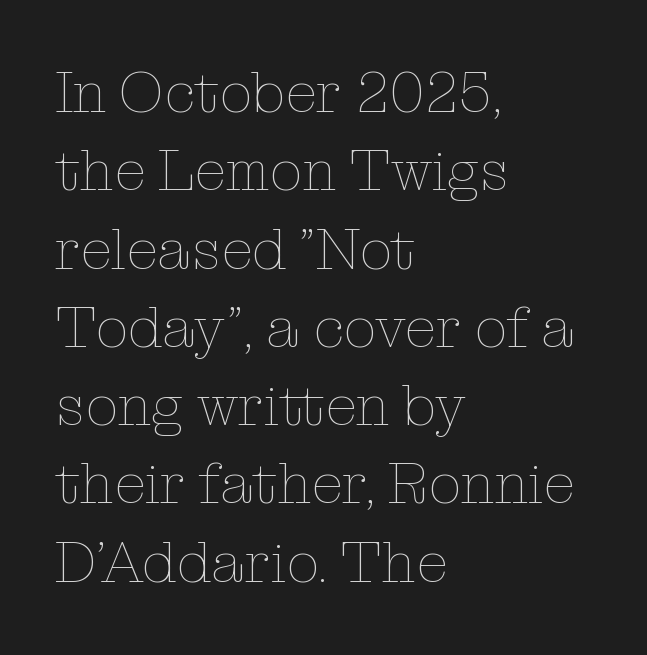
{"italic": "no", "bold": "no", "weight": "thin", "width": "normal", "stroke_contrast": "low", "x_height": "medium", "monospaced": "no", "underline": "no", "align": "left", "line_spacing": "normal", "line_spacing_ratio": 1.35, "letter_spacing": "normal", "letter_spacing_em": 0.0, "glyph_px": 58}
